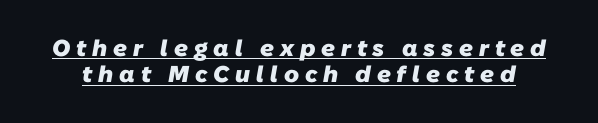
{"bold": "yes", "underline": "yes", "line_spacing": "tight", "line_spacing_ratio": 1.15, "letter_spacing": "wide", "letter_spacing_em": 0.25, "glyph_px": 23}
